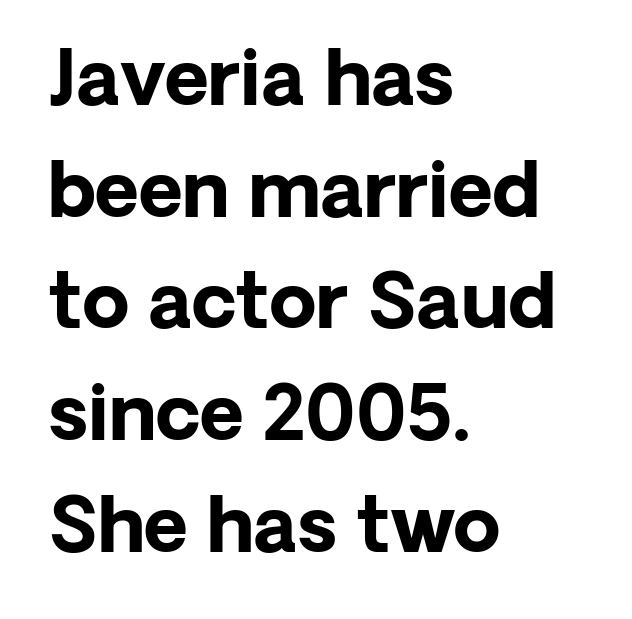
Plain, unruled lines of type. Line spacing here is normal. A full-strength bold gives these letters their thick strokes. Teacher's note: observe the even left margin — that is flush-left alignment. Grotesque or geometric, the face here clearly has no serifs.
